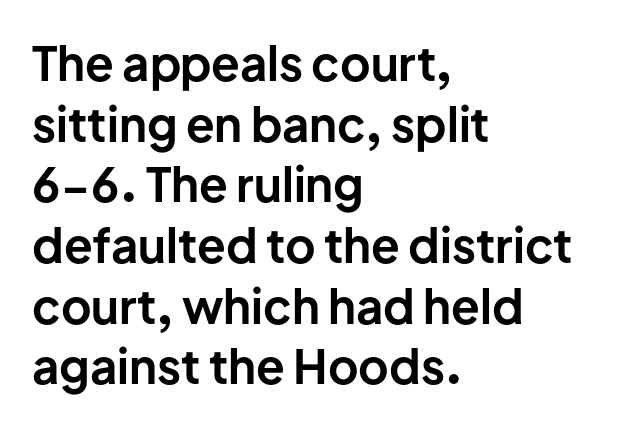
{"serif": "no", "italic": "no", "bold": "yes", "weight": "bold", "width": "normal", "stroke_contrast": "low", "x_height": "medium", "monospaced": "no", "underline": "no", "align": "left", "line_spacing": "normal", "line_spacing_ratio": 1.29, "letter_spacing": "normal", "letter_spacing_em": 0.0, "glyph_px": 47}
